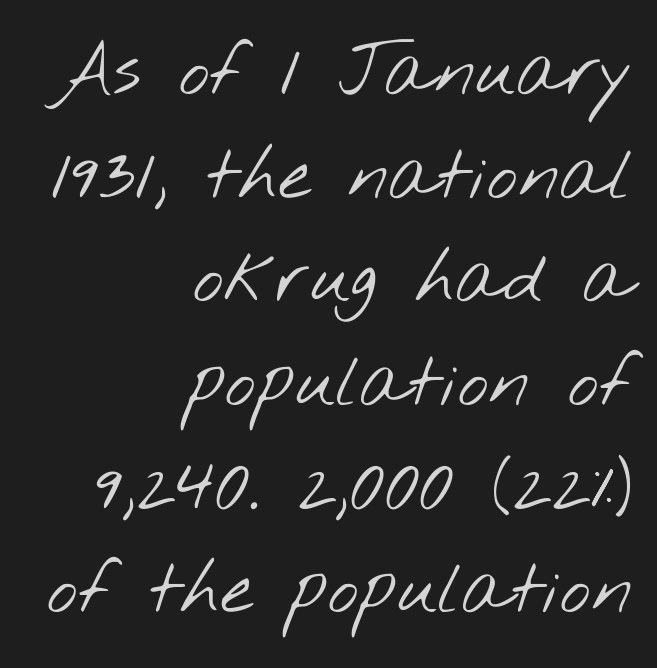
The block of text has a typical density, with ordinary space between rows. Here the glyphs are tracked normally, forming tight word shapes. Vertical stems look standard width or narrower in stroke. Caption: multi-line text, flush right, ragged left. The area under the type is left untouched. Here the designer chose a conventional face with non-uniform glyph widths.
